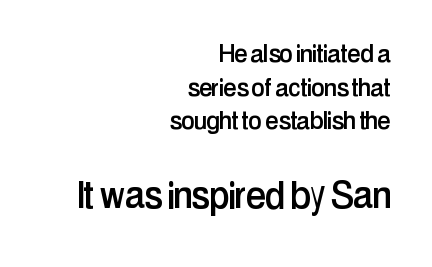
Q: Is the text italic (slanted)? A: No, it is upright.
Q: Is the typeface a serif or a sans-serif typeface? A: Sans-serif.
Q: Is the text underlined? A: No.
Q: How is the paragraph aligned? A: Right-aligned.
Q: Is the spacing between letters normal or unusually wide? A: Normal.
Q: Is the spacing between lines tight, normal or loose? A: Tight.
Q: Which block of text is set in a larger size, the first (top) or the second (bottom)? A: The second (bottom) one.
Q: Width (condensed, normal, or wide)? A: Condensed.
Q: Stroke contrast? A: Low.
Q: x-height? A: Medium.
Q: Monospaced? A: No.
